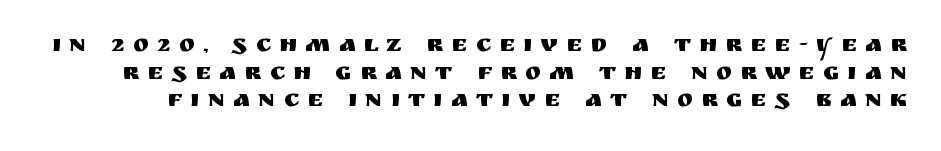
Q: Is the text italic (slanted)? A: No, it is upright.
Q: Is the text underlined? A: No.
Q: Is the spacing between letters normal or unusually wide? A: Unusually wide.
Q: Is the spacing between lines tight, normal or loose? A: Tight.
